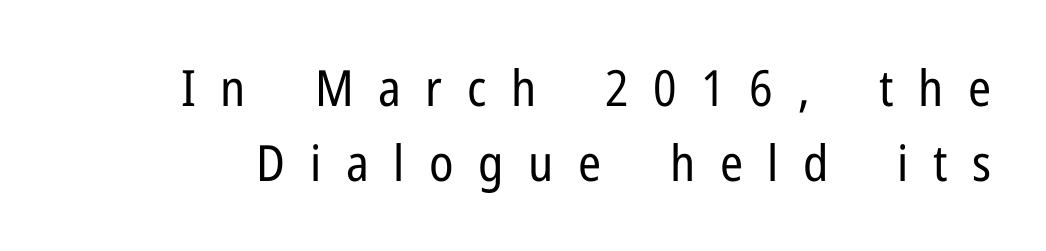
These lines are rendered in a variable-pitch font. Is the type heavy? It reads as light-to-regular instead. Reading down the column, the eye jumps a familiar distance to each next line. I'd call this a sans setting — the letters go barefoot.
